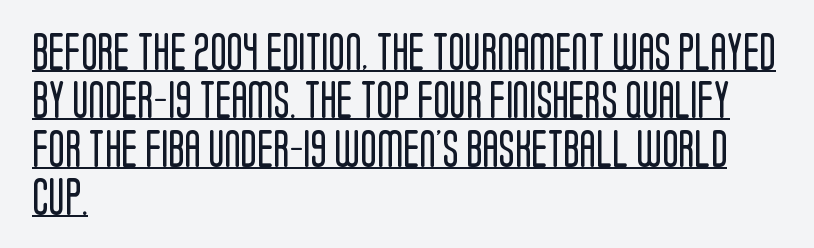
{"serif": "no", "italic": "no", "bold": "no", "weight": "regular", "width": "condensed", "stroke_contrast": "low", "x_height": "large", "monospaced": "no", "underline": "yes", "align": "left", "line_spacing": "normal", "line_spacing_ratio": 1.27, "letter_spacing": "normal", "letter_spacing_em": 0.0, "glyph_px": 38}
